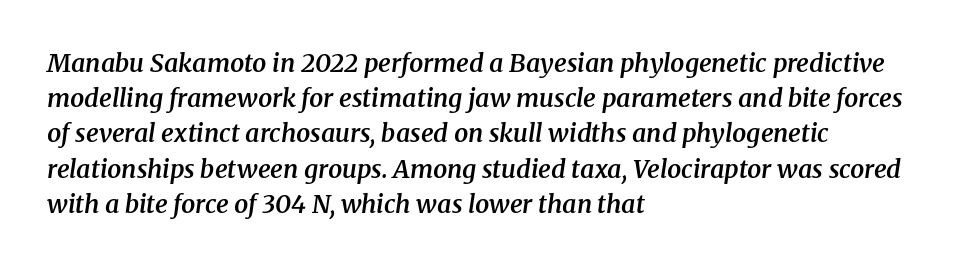
The setting favours the left margin, as ordinary paragraphs usually do. Check under the words: just untouched page. This sample keeps an unexceptional amount of space between lines. Compared with typical body copy, the letter spacing here is the same. The strokes are fattened partway — semibold, not bold.
